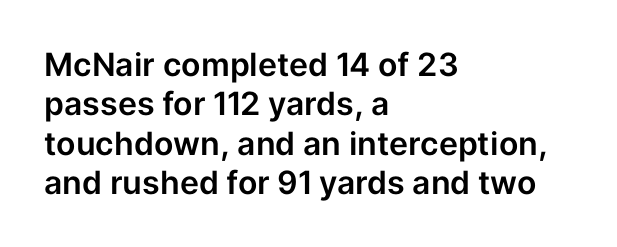
{"serif": "no", "italic": "no", "width": "normal", "stroke_contrast": "low", "x_height": "medium", "monospaced": "no", "underline": "no", "align": "left", "line_spacing_ratio": 1.23, "letter_spacing": "normal", "letter_spacing_em": 0.0, "glyph_px": 32}
